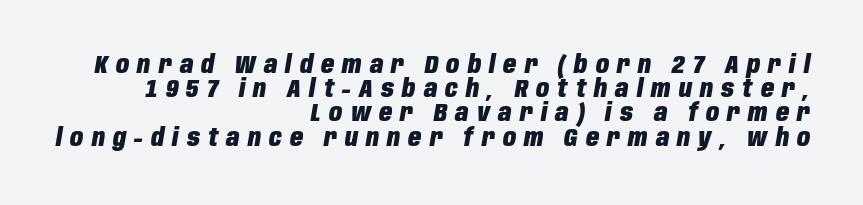
Q: Is the text bold? A: Yes.
Q: Is the text italic (slanted)? A: Yes, it leans right by about 10 degrees.
Q: Is the text underlined? A: No.
Q: How is the paragraph aligned? A: Right-aligned.
Q: Is the spacing between letters normal or unusually wide? A: Unusually wide.
Q: Is the spacing between lines tight, normal or loose? A: Tight.
